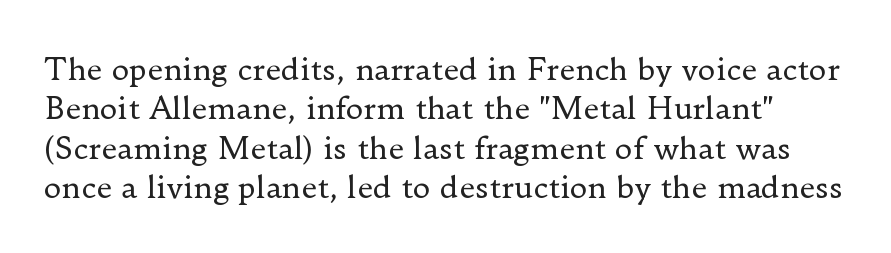
Q: Is the text bold? A: No.
Q: Is the text italic (slanted)? A: No, it is upright.
Q: Is the typeface a serif or a sans-serif typeface? A: Serif.
Q: Is the text underlined? A: No.
Q: Is the spacing between letters normal or unusually wide? A: Normal.
Q: Is the spacing between lines tight, normal or loose? A: Normal.
Q: Width (condensed, normal, or wide)? A: Normal.
Q: Stroke contrast? A: Low.
Q: x-height? A: Small.
Q: Monospaced? A: No.
